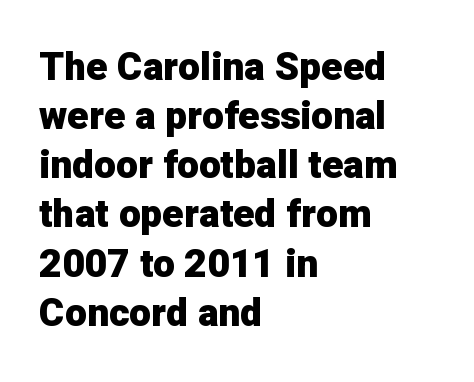
{"serif": "no", "italic": "no", "bold": "yes", "weight": "heavy", "width": "normal", "stroke_contrast": "low", "x_height": "medium", "monospaced": "no", "underline": "no", "align": "left", "line_spacing": "normal", "line_spacing_ratio": 1.26, "letter_spacing": "normal", "letter_spacing_em": 0.0, "glyph_px": 39}
